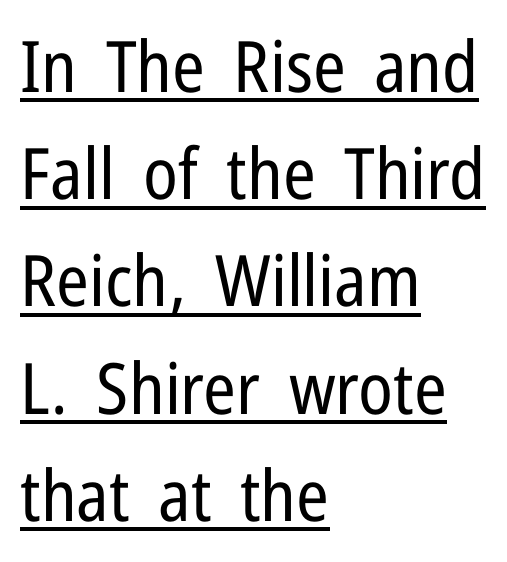
The image shows 71 px regular-weight, condensed sans-serif type, upright; set left-aligned, normal line spacing (1.51x), normal letter spacing, underlined; low stroke contrast and a medium x-height.
